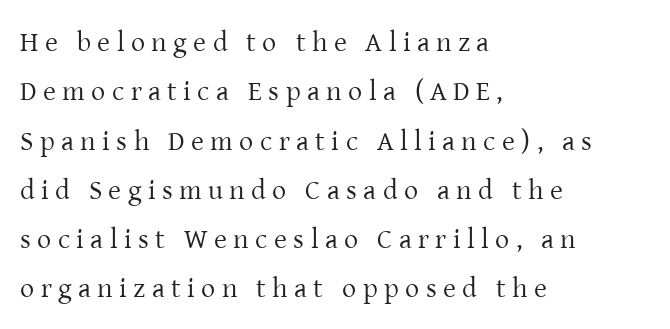
Q: Is the text bold? A: No.
Q: Is the text italic (slanted)? A: No, it is upright.
Q: Is the typeface a serif or a sans-serif typeface? A: Serif.
Q: Is the text underlined? A: No.
Q: How is the paragraph aligned? A: Left-aligned.
Q: Is the spacing between letters normal or unusually wide? A: Unusually wide.
Q: Width (condensed, normal, or wide)? A: Normal.
Q: Stroke contrast? A: Low.
Q: x-height? A: Medium.
Q: Monospaced? A: No.
